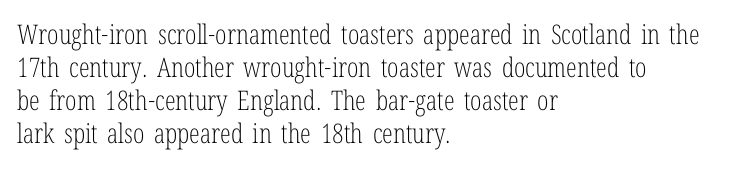
{"italic": "no", "bold": "no", "underline": "no", "align": "left", "line_spacing_ratio": 1.22, "letter_spacing": "normal", "letter_spacing_em": 0.0, "glyph_px": 27}
